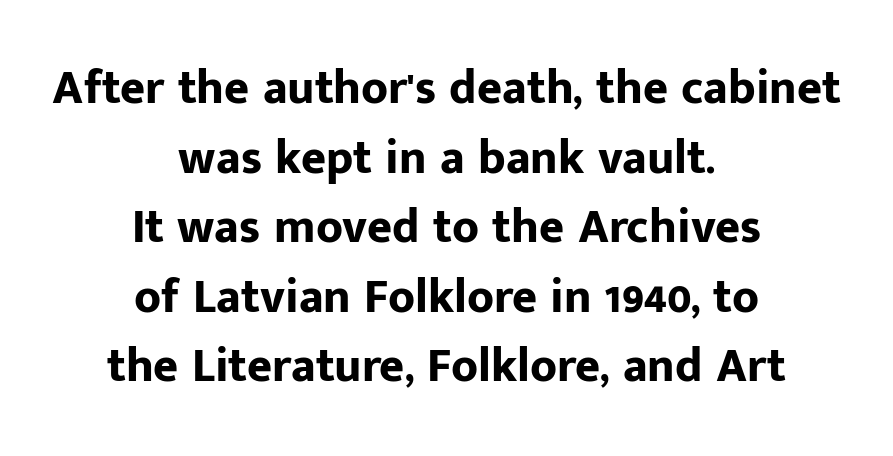
{"serif": "no", "italic": "no", "bold": "yes", "weight": "bold", "width": "normal", "stroke_contrast": "low", "x_height": "medium", "monospaced": "no", "underline": "no", "align": "center", "line_spacing": "normal", "line_spacing_ratio": 1.45, "letter_spacing": "normal", "letter_spacing_em": 0.0, "glyph_px": 48}
